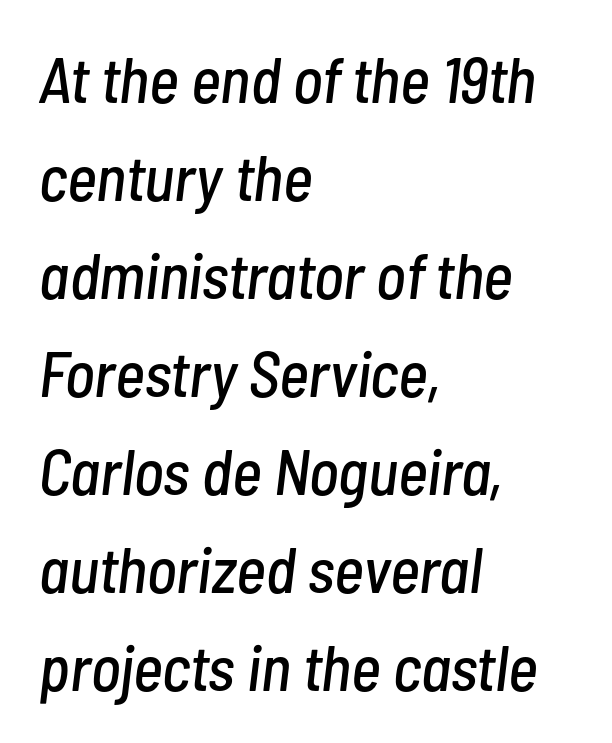
The image shows 64 px condensed type, italic (leaning right); set left-aligned, normal line spacing (1.53x), normal letter spacing, not underlined; low stroke contrast and a medium x-height.
